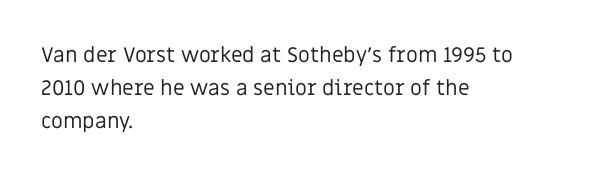
No italicization has been applied; the sample stays upright. This rendering features lettering with no underline. Summary of weight: not heavy and not bold. The typesetter chose a ragged-right arrangement here. The vertical gap from one line to the next is medium.
